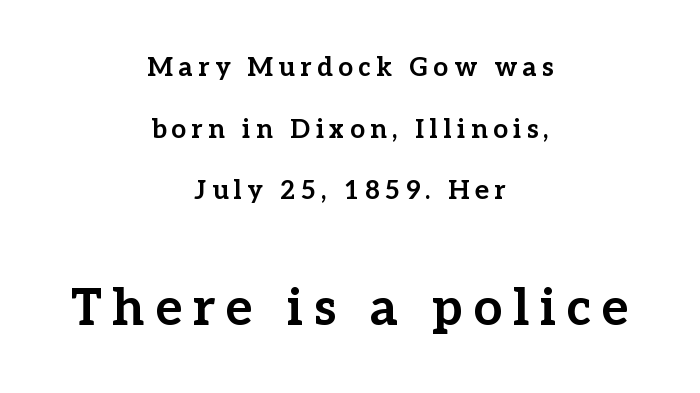
Q: Is the text bold? A: Yes.
Q: Is the text italic (slanted)? A: No, it is upright.
Q: Is the typeface a serif or a sans-serif typeface? A: Serif.
Q: Is the text underlined? A: No.
Q: How is the paragraph aligned? A: Centered.
Q: Is the spacing between letters normal or unusually wide? A: Unusually wide.
Q: Is the spacing between lines tight, normal or loose? A: Loose.
Q: Which block of text is set in a larger size, the first (top) or the second (bottom)? A: The second (bottom) one.
Q: Width (condensed, normal, or wide)? A: Normal.
Q: Stroke contrast? A: Low.
Q: x-height? A: Medium.
Q: Monospaced? A: No.
